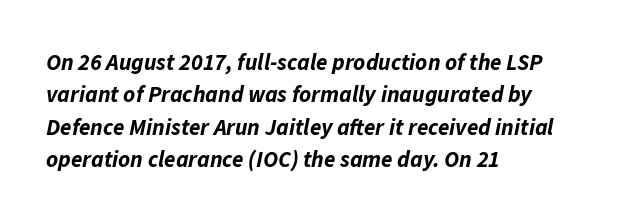
{"italic": "yes", "lean": "right", "slant_degrees": 11, "bold": "yes", "underline": "no", "align": "left", "line_spacing": "normal", "line_spacing_ratio": 1.41, "letter_spacing": "normal", "letter_spacing_em": 0.0, "glyph_px": 23}
